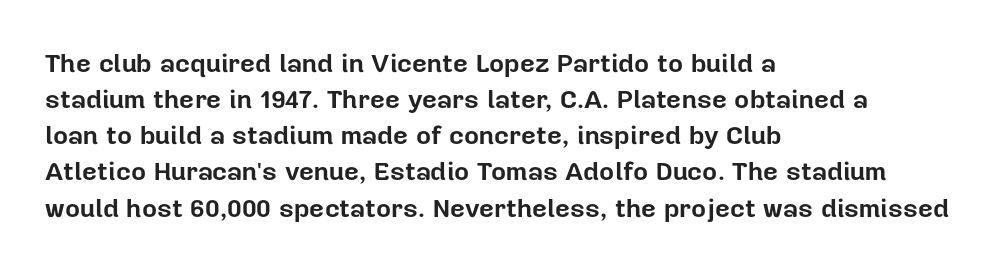
Clear beneath every line of the passage. The typography opts for an upright posture over an oblique one. Evenly set lines give the paragraph a standard silhouette. Standard letterfit; no display-style spreading of the glyphs. The compositor pushed each line to the left boundary.
